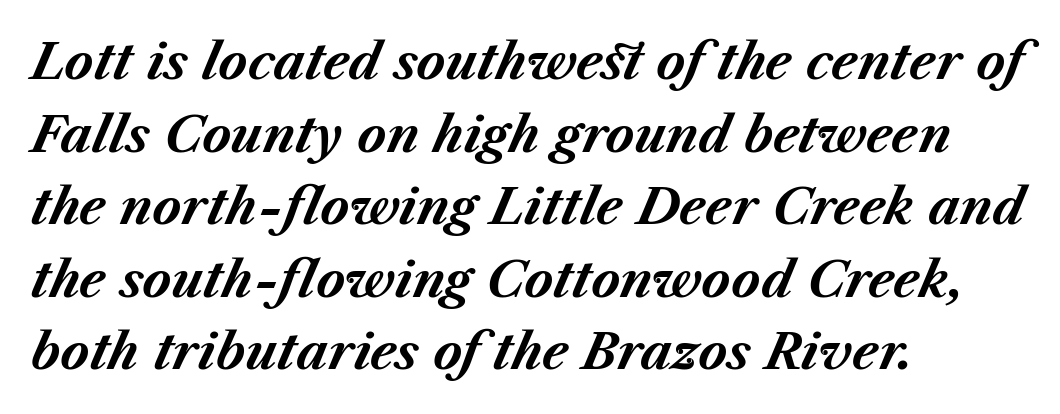
The image shows 49 px bold type, italic (leaning right); set left-aligned, normal line spacing (1.48x), normal letter spacing, not underlined; medium stroke contrast and a medium x-height.
